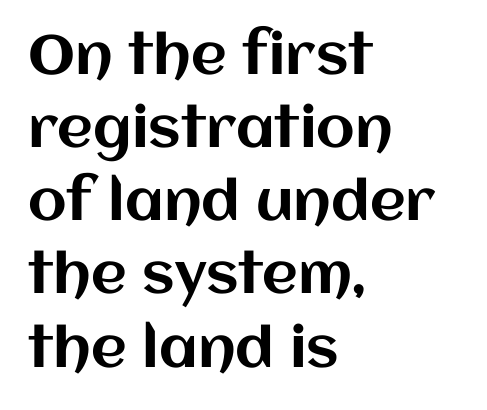
Q: Is the text italic (slanted)? A: No, it is upright.
Q: Is the text underlined? A: No.
Q: How is the paragraph aligned? A: Left-aligned.
Q: Is the spacing between letters normal or unusually wide? A: Normal.
Q: Is the spacing between lines tight, normal or loose? A: Normal.
Q: Width (condensed, normal, or wide)? A: Normal.
Q: Stroke contrast? A: Medium.
Q: x-height? A: Large.
Q: Monospaced? A: No.
